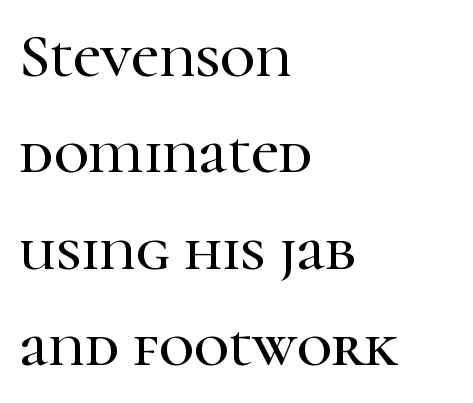
Q: Is the text italic (slanted)? A: No, it is upright.
Q: Is the typeface a serif or a sans-serif typeface? A: Serif.
Q: Is the text underlined? A: No.
Q: How is the paragraph aligned? A: Left-aligned.
Q: Is the spacing between letters normal or unusually wide? A: Normal.
Q: Is the spacing between lines tight, normal or loose? A: Normal.
Q: Width (condensed, normal, or wide)? A: Normal.
Q: Stroke contrast? A: High.
Q: x-height? A: Medium.
Q: Monospaced? A: No.
